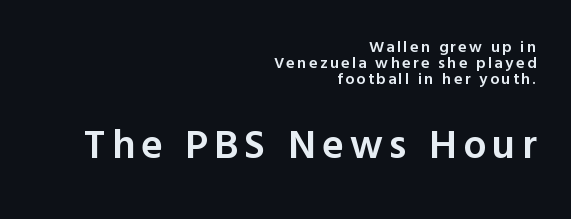
Q: Is the text bold? A: Semi-bold.
Q: Is the text italic (slanted)? A: No, it is upright.
Q: Is the typeface a serif or a sans-serif typeface? A: Sans-serif.
Q: Is the text underlined? A: No.
Q: How is the paragraph aligned? A: Right-aligned.
Q: Is the spacing between lines tight, normal or loose? A: Tight.
Q: Which block of text is set in a larger size, the first (top) or the second (bottom)? A: The second (bottom) one.
Q: Width (condensed, normal, or wide)? A: Normal.
Q: x-height? A: Medium.
Q: Monospaced? A: No.
